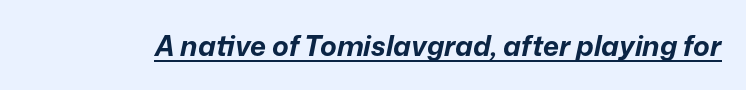
Every character sits at an angle, as italics do. In designer terms, the underline attribute is active on this setting. The letters sit at their default tracking, neither squeezed nor spread. Pretty heavy lettering here — definitely bold. Each letter keeps its own natural width here, so spacing adapts to shape.
